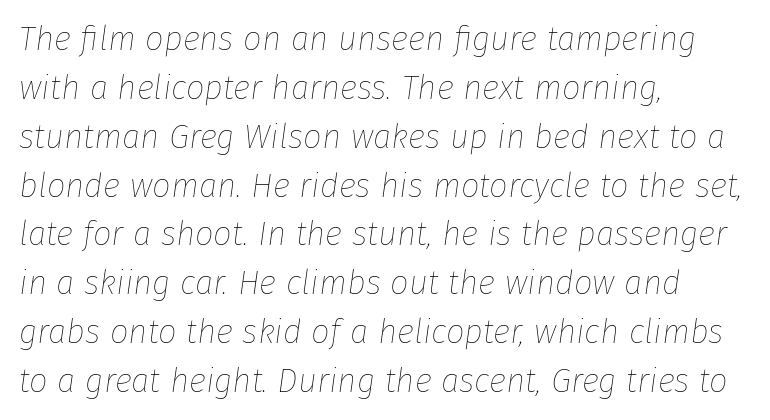
The image shows 33 px thin type, italic (leaning right); set left-aligned, normal line spacing (1.48x), normal letter spacing, not underlined; low stroke contrast and a medium x-height.
